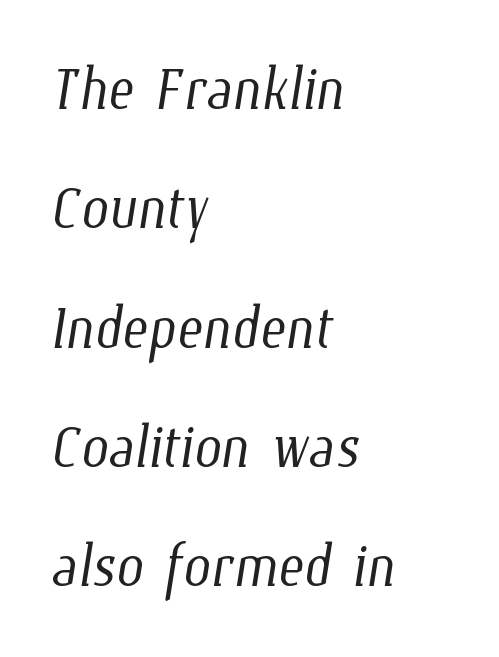
No heavy texture on the line: the type isn't bold. Varying glyph widths throughout — classic text-font behaviour. The type is set solid horizontally, with unmodified tracking. Short and long lines alike share a common starting point at left.
